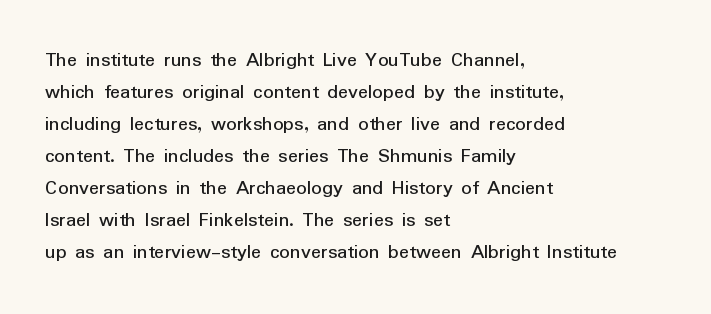
The image shows 21 px text type, upright; set left-aligned, normal line spacing (1.52x), normal letter spacing, not underlined.
